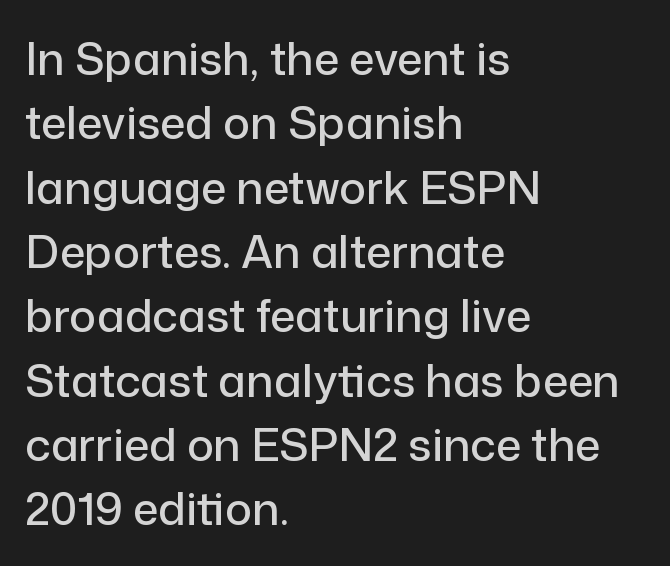
The image shows 45 px sans-serif type, upright; set left-aligned, normal line spacing (1.43x), normal letter spacing, not underlined; low stroke contrast and a medium x-height.
